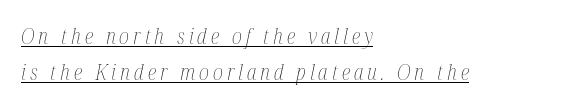
Nothing heavy about these letters — not bold at all. Is there an underline? Yes — a line sits under the letters. The rendering anchors every line to the left-hand side. Compared with typical paragraphs, the rows here are spaced about the same. Style check: oblique.
